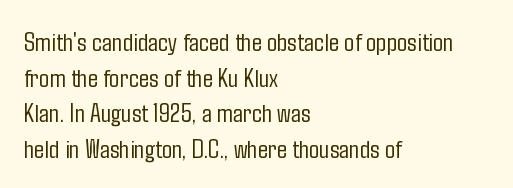
{"italic": "no", "bold": "no", "underline": "no", "align": "left", "line_spacing": "normal", "line_spacing_ratio": 1.32, "letter_spacing": "normal", "letter_spacing_em": 0.0, "glyph_px": 27}
